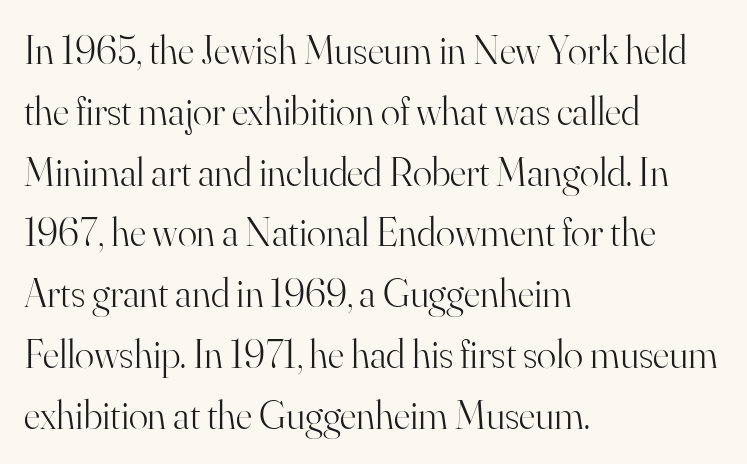
{"serif": "yes", "italic": "no", "bold": "no", "weight": "light", "width": "normal", "stroke_contrast": "high", "x_height": "small", "monospaced": "no", "underline": "no", "align": "left", "line_spacing": "normal", "line_spacing_ratio": 1.52, "letter_spacing": "normal", "letter_spacing_em": 0.0, "glyph_px": 40}
